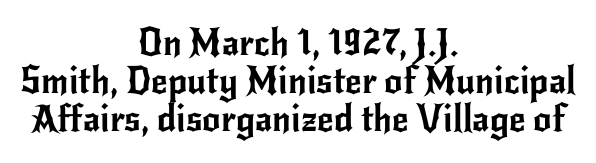
The image shows 36 px sans-serif type, upright; set centered, tight line spacing (1.06x), normal letter spacing, not underlined; low stroke contrast and a small x-height.
